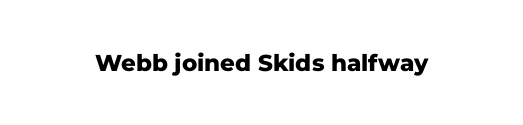
Notice how thick the strokes are: this is what a full bold looks like. In terms of letterspacing, this is plain default setting. The specimen omits any rule beneath the text block's lines. The lettering stays uniformly vertical, giving the passage a roman look.
